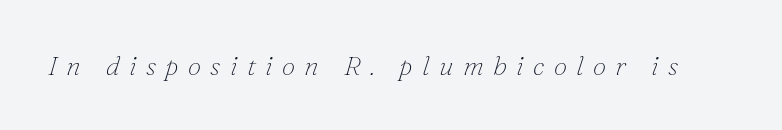
{"italic": "yes", "lean": "right", "slant_degrees": 16, "bold": "no", "underline": "no", "letter_spacing": "wide", "letter_spacing_em": 0.35, "glyph_px": 27}
